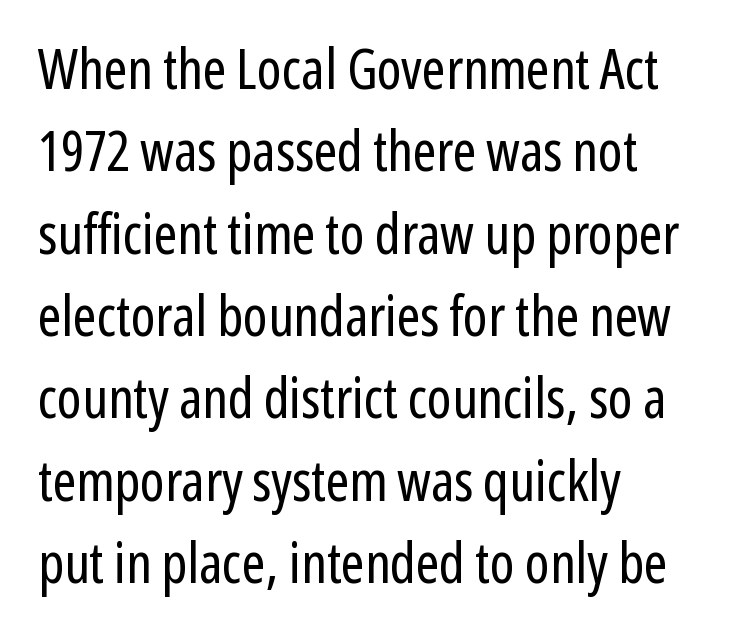
The image shows 56 px regular-weight, condensed sans-serif type, upright; set left-aligned, normal line spacing (1.47x), normal letter spacing, not underlined; low stroke contrast and a medium x-height.
